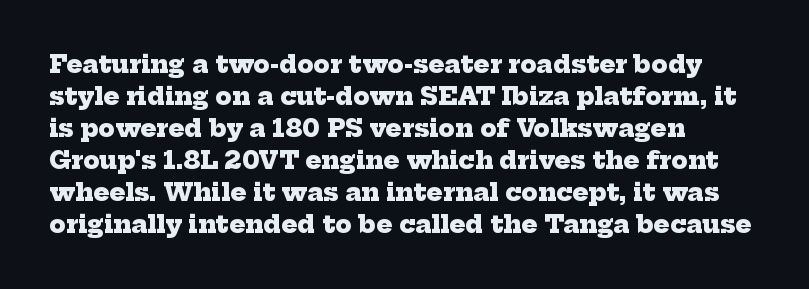
Weight: bold. In CSS terms this would be text-align: left. Plain, unruled lines of type. The passage shown has conventional tracking throughout. Is there much room between lines? A standard amount, neither cramped nor airy.
